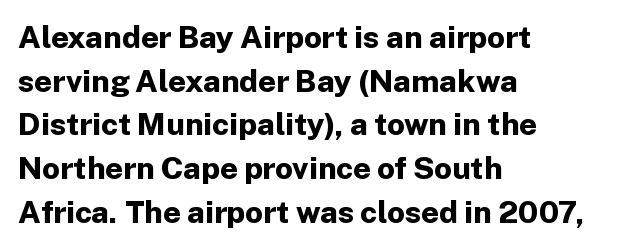
{"serif": "no", "italic": "no", "bold": "yes", "weight": "bold", "width": "normal", "stroke_contrast": "low", "x_height": "medium", "monospaced": "no", "underline": "no", "align": "left", "line_spacing": "normal", "line_spacing_ratio": 1.41, "letter_spacing": "normal", "letter_spacing_em": 0.0, "glyph_px": 31}
